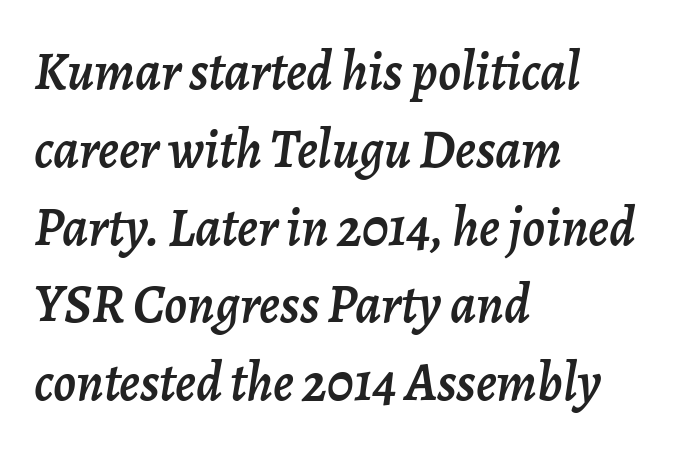
The image shows 54 px text type, italic (leaning right); set left-aligned, normal line spacing (1.44x), normal letter spacing, not underlined; low stroke contrast and a medium x-height.
